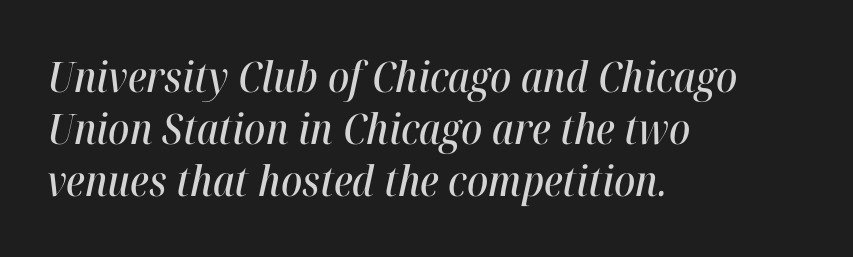
The image shows 42 px condensed type, italic (leaning right); set left-aligned, line spacing 1.24x, normal letter spacing, not underlined; high stroke contrast and a medium x-height.
